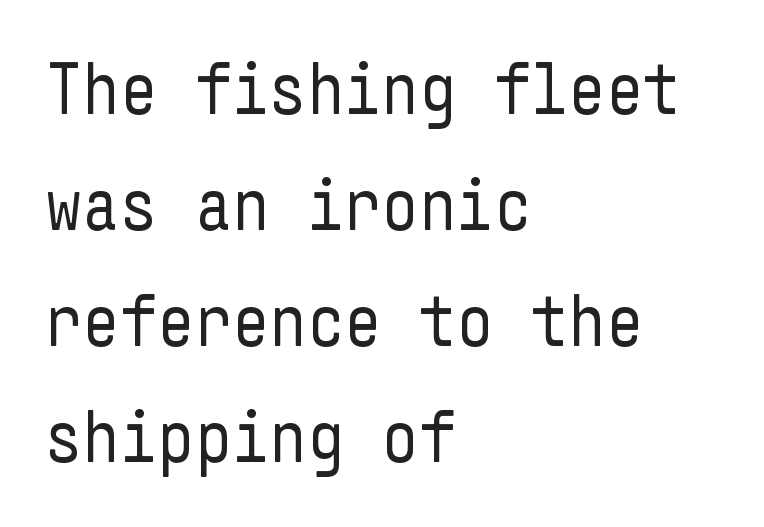
The image shows 73 px regular-weight, condensed sans-serif type, upright; set left-aligned, normal line spacing (1.59x), normal letter spacing, not underlined; low stroke contrast and a medium x-height.
